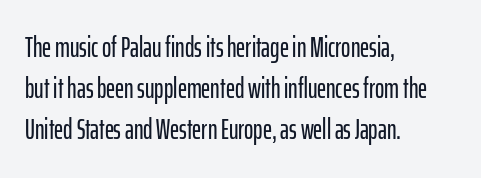
Nope, not italic — everything's standing straight. The letters sit at their default tracking, neither squeezed nor spread. Reading down the column, the eye jumps a familiar distance to each next line. This sample uses a sans-serif face.
